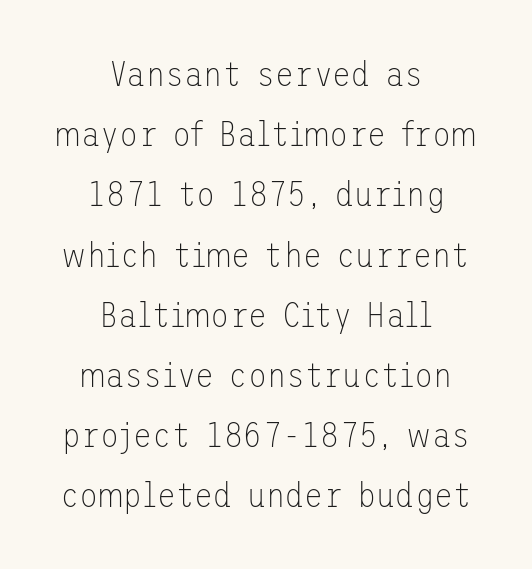
Weight class: somewhere from thin through regular. The glyphs in this specimen are sans serif. The glyphs are unaccompanied by any horizontal stroke below them. The type is set solid horizontally, with unmodified tracking.
